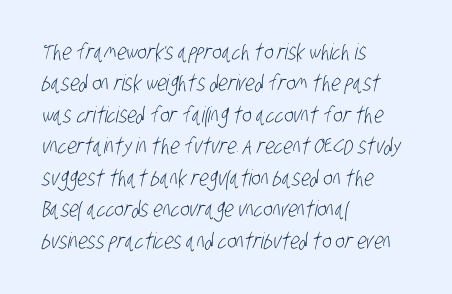
The face used here is rendered with its standard letterfit. Underlining? Definitely not there. The rows are spaced the way most documents space them. Caption: multi-line text, flush left, ragged right.
